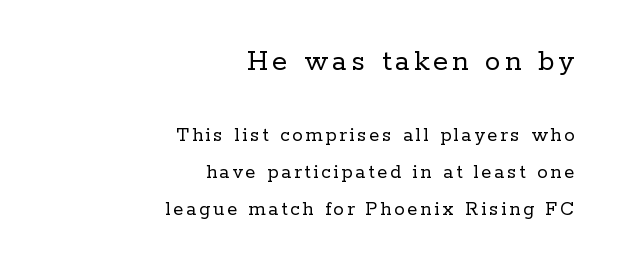
Check under the words: just untouched page. A student would notice the top passage is typeset larger than what follows. Weight: regular or lighter. Varying glyph widths throughout — classic text-font behaviour. Typographically, this falls in the serif category. Posture: straight, roman, zero tilt.
